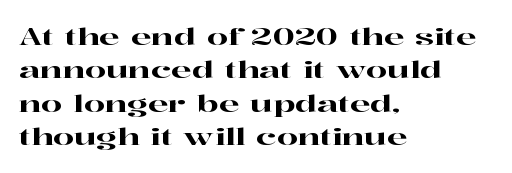
{"italic": "no", "underline": "no", "align": "left", "line_spacing": "normal", "line_spacing_ratio": 1.39, "letter_spacing": "normal", "letter_spacing_em": 0.0, "glyph_px": 24}
